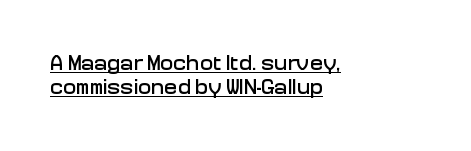
Notice how the passage keeps a crisp vertical edge on the left only. Honestly, the letter spacing is just normal — you wouldn't notice it. Cramped leading. Decoration check: the copy is underlined.
